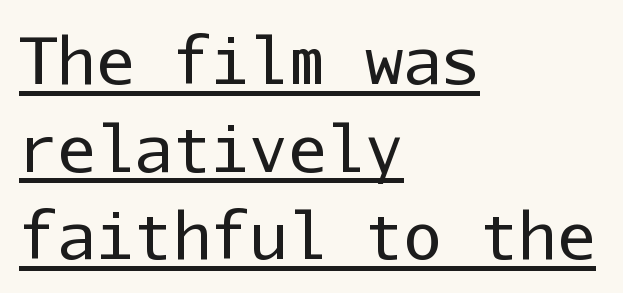
The rendering shows plain stroke endings on the letterforms — a sans-serif design. Horizontally, the lines are justified to the leading edge only. A typesetter would call this monospace, since all characters share one set width. Notice how descenders clear the ascenders below comfortably — that's standard leading. Underlined type. Default kerning and tracking; the words read as compact shapes.
